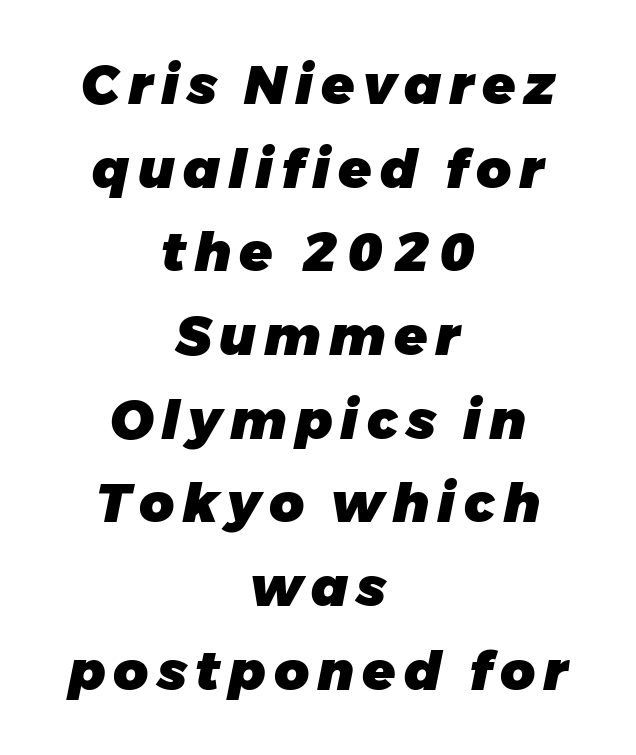
The image shows 54 px heavy type, italic (leaning right); set centered, normal line spacing (1.55x), not underlined; low stroke contrast and a medium x-height.
